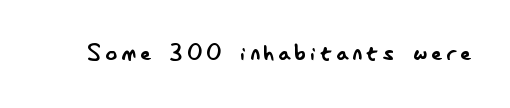
Note: no serifs on the glyphs. You could not count columns in this text — the font is proportionally spaced. Check under the words: just untouched page. Ink coverage per letter is moderate at most. Every stem runs plumb, perpendicular to the baseline.
